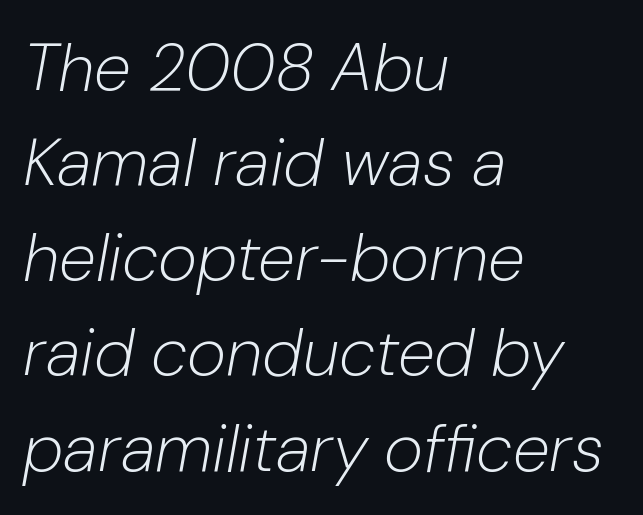
Left-aligned paragraph, ragged on the right. The characters are drawn with everyday or finer stroke widths. The gap between lines stays unmarked. What's the leading like? Ordinary, nothing unusual. Would a proofreader flag this as italicized? Yes.
